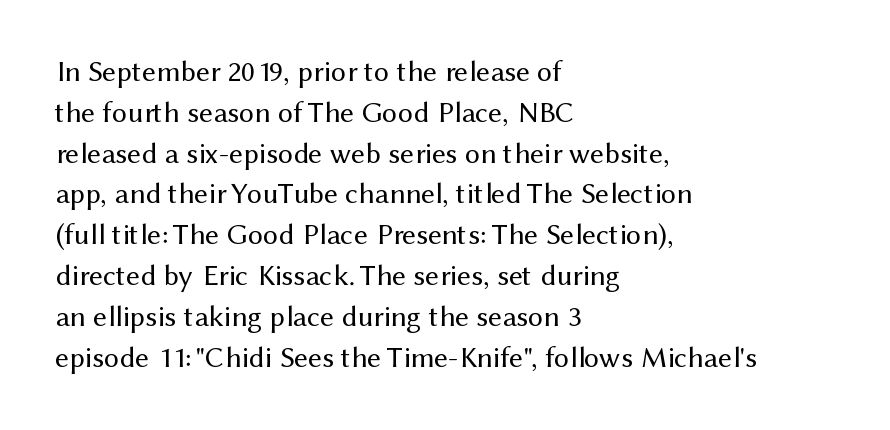
On a weight scale, this lands at 450 or below. These lines are rendered in a variable-pitch font. Characters remain perfectly vertical along every line. The space beneath each line is pristine and unruled. Check where the strokes stop: nothing finishes them off — pure sans. The gaps between neighbouring characters are ordinary and unremarkable.
